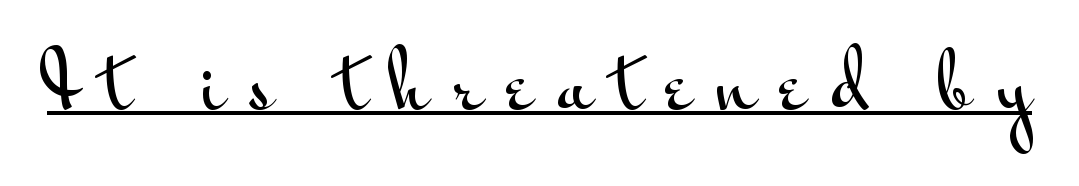
Q: Is the text italic (slanted)? A: Yes.
Q: Is the typeface a serif or a sans-serif typeface? A: Sans-serif.
Q: Is the text underlined? A: Yes.
Q: Is the spacing between letters normal or unusually wide? A: Unusually wide.
Q: Width (condensed, normal, or wide)? A: Wide.
Q: Stroke contrast? A: Medium.
Q: x-height? A: Small.
Q: Monospaced? A: No.
